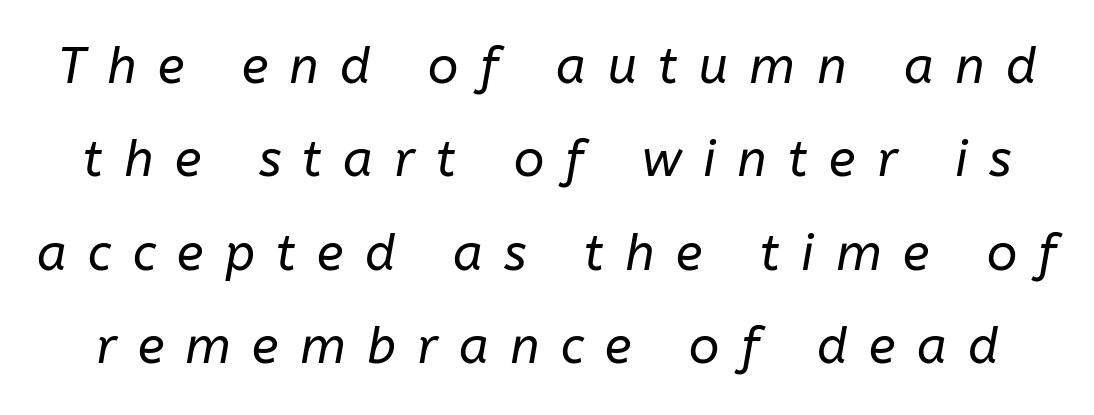
Posture: slanted. The passage shown has open, widely tracked lettering throughout. The face looks like a standard text weight, possibly lighter. Underline: absent. A typesetter would call this proportional, since set widths differ per character.
